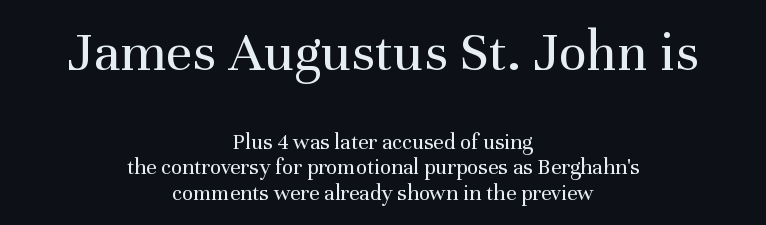
Q: Is the text bold? A: No.
Q: Is the text italic (slanted)? A: No, it is upright.
Q: Is the typeface a serif or a sans-serif typeface? A: Serif.
Q: Is the text underlined? A: No.
Q: How is the paragraph aligned? A: Centered.
Q: Is the spacing between letters normal or unusually wide? A: Normal.
Q: Is the spacing between lines tight, normal or loose? A: Tight.
Q: Which block of text is set in a larger size, the first (top) or the second (bottom)? A: The first (top) one.
Q: Width (condensed, normal, or wide)? A: Normal.
Q: Stroke contrast? A: Medium.
Q: x-height? A: Medium.
Q: Monospaced? A: No.
